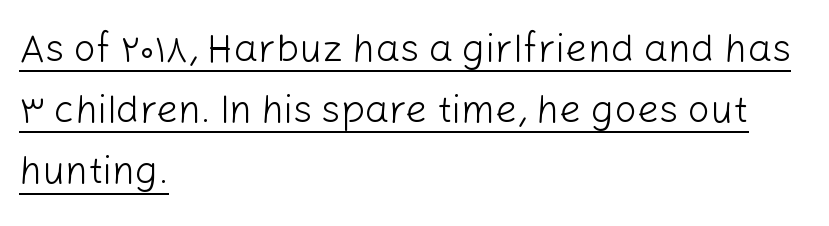
Q: Is the text bold? A: No.
Q: Is the text italic (slanted)? A: No, it is upright.
Q: Is the typeface a serif or a sans-serif typeface? A: Sans-serif.
Q: Is the text underlined? A: Yes.
Q: How is the paragraph aligned? A: Left-aligned.
Q: Is the spacing between letters normal or unusually wide? A: Normal.
Q: Is the spacing between lines tight, normal or loose? A: Normal.
Q: Width (condensed, normal, or wide)? A: Normal.
Q: Stroke contrast? A: Low.
Q: x-height? A: Medium.
Q: Monospaced? A: No.
